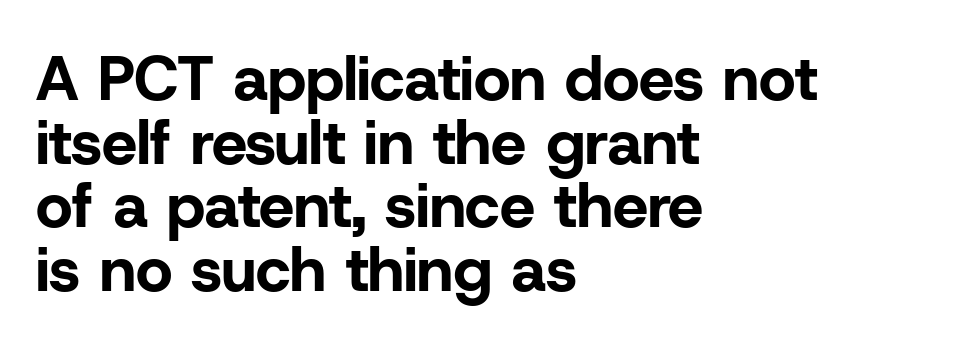
Q: Is the text bold? A: Yes.
Q: Is the text italic (slanted)? A: No, it is upright.
Q: Is the typeface a serif or a sans-serif typeface? A: Sans-serif.
Q: Is the text underlined? A: No.
Q: How is the paragraph aligned? A: Left-aligned.
Q: Is the spacing between letters normal or unusually wide? A: Normal.
Q: Is the spacing between lines tight, normal or loose? A: Tight.
Q: Width (condensed, normal, or wide)? A: Normal.
Q: Stroke contrast? A: Low.
Q: x-height? A: Medium.
Q: Monospaced? A: No.
